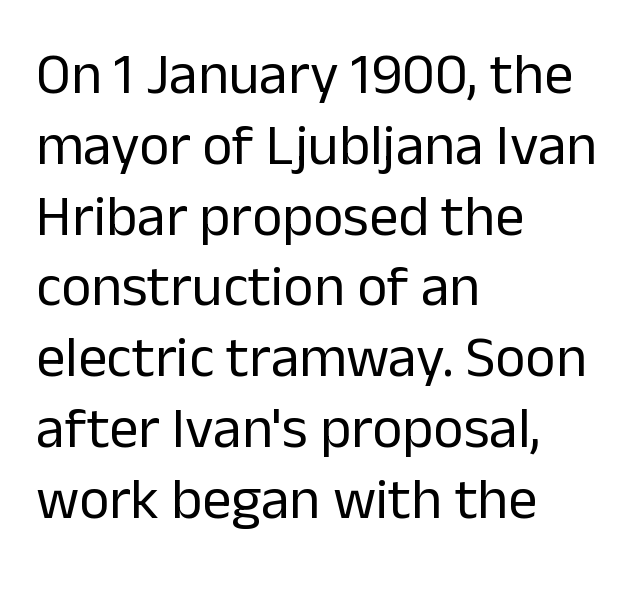
The image shows 58 px regular-weight sans-serif type, upright; set left-aligned, line spacing 1.22x, normal letter spacing, not underlined; low stroke contrast and a medium x-height.
